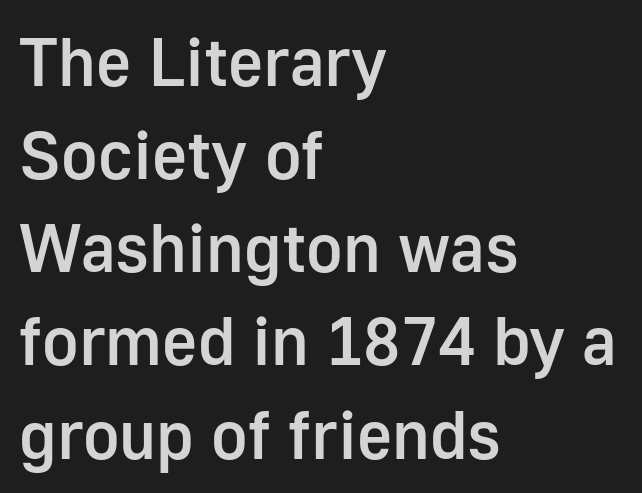
This rendering leaves character spacing at its baseline value. Serifs: no, the terminals of the letterforms are clean. The rendering uses natural spacing where letterforms have individual widths. Vertical strokes here are truly vertical.
